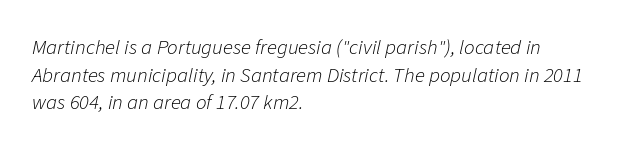
In CSS terms this would be text-align: left. Students, note that the glyphs here touch the page at normal intervals. The lettering tilts uniformly, giving the passage an italic look. Quick note: underline off. No chunkiness to these letters — they're not bold.
